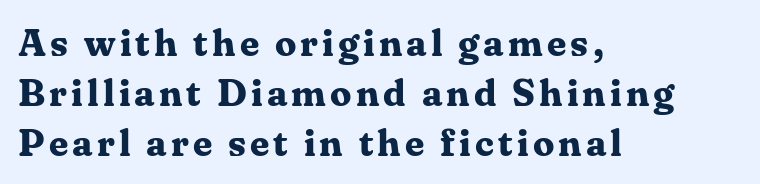
Q: Is the text bold? A: Yes.
Q: Is the text italic (slanted)? A: No, it is upright.
Q: Is the typeface a serif or a sans-serif typeface? A: Serif.
Q: Is the text underlined? A: No.
Q: How is the paragraph aligned? A: Left-aligned.
Q: Is the spacing between lines tight, normal or loose? A: Normal.
Q: Width (condensed, normal, or wide)? A: Normal.
Q: Stroke contrast? A: Medium.
Q: x-height? A: Medium.
Q: Monospaced? A: No.
